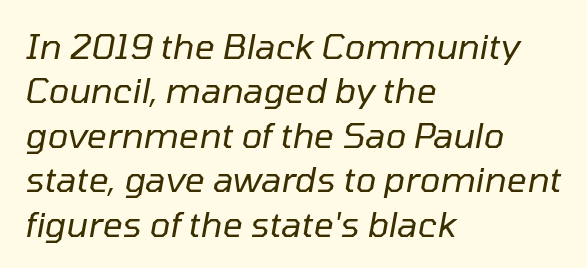
The image shows 35 px regular-weight type, italic (leaning right); set left-aligned, normal line spacing (1.27x), normal letter spacing, not underlined; low stroke contrast and a medium x-height.
